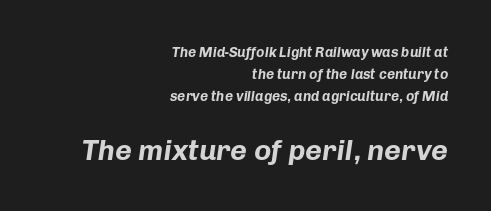
Descenders hang freely into open space. The glyphs look as if they've been sheared to an angle. In terms of weight, the rendering is a true, heavy bold. Nobody touched the tracking dial on this one. This layout puts the modest block above and the oversized block below. Looks like regular typesetting: each glyph gets only the width it needs.
